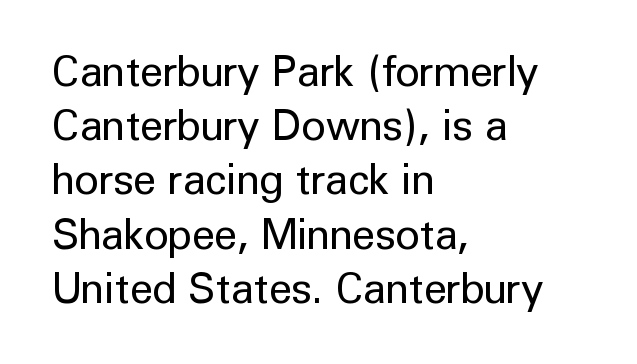
The strokes carry an ordinary text weight at most. Descenders hang freely into open space. Where is the straight margin? On the left. Each letter keeps its own natural width here, so spacing adapts to shape. Is the letter spacing exaggerated? No — it looks like the ordinary default. How would I describe the line gaps? Plain and ordinary.
